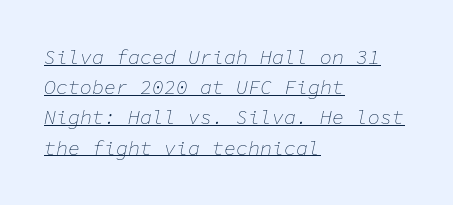
Q: Is the text bold? A: No.
Q: Is the text italic (slanted)? A: Yes, it leans right by about 11 degrees.
Q: Is the text underlined? A: Yes.
Q: How is the paragraph aligned? A: Left-aligned.
Q: Is the spacing between letters normal or unusually wide? A: Normal.
Q: Is the spacing between lines tight, normal or loose? A: Normal.
